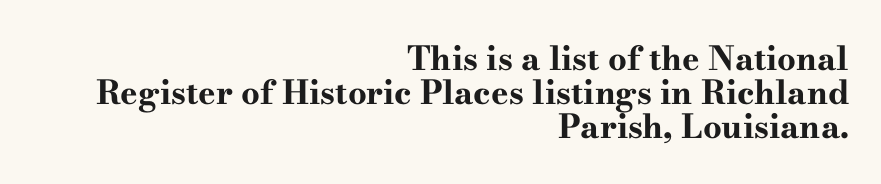
Q: Is the text bold? A: Yes.
Q: Is the text italic (slanted)? A: No, it is upright.
Q: Is the typeface a serif or a sans-serif typeface? A: Serif.
Q: Is the text underlined? A: No.
Q: How is the paragraph aligned? A: Right-aligned.
Q: Is the spacing between letters normal or unusually wide? A: Normal.
Q: Is the spacing between lines tight, normal or loose? A: Tight.
Q: Width (condensed, normal, or wide)? A: Wide.
Q: Stroke contrast? A: High.
Q: x-height? A: Small.
Q: Monospaced? A: No.
